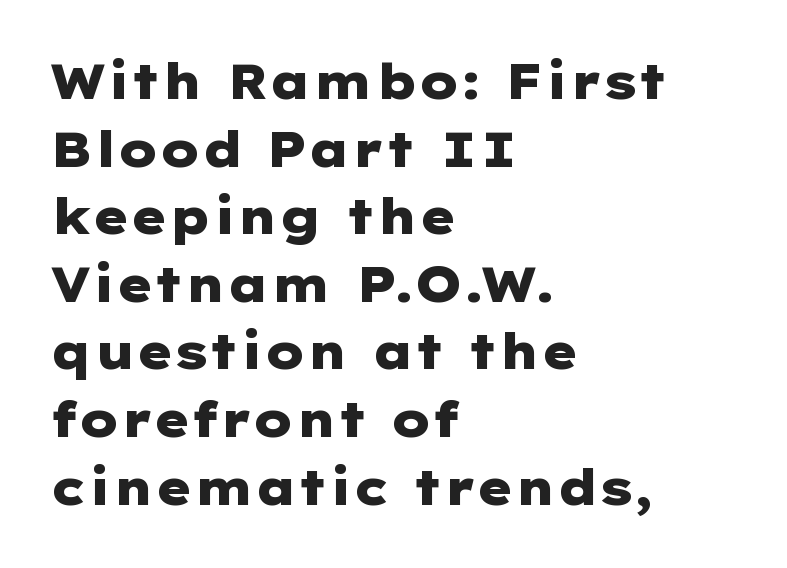
This is heavy type, rendered in bold. Compared with typical body copy, the letter spacing here is the same. Nope, no serifs anywhere on these letters. The font's upright variant was chosen for this text. Left-aligned paragraph, ragged on the right. Lines of text with bare space underneath.
